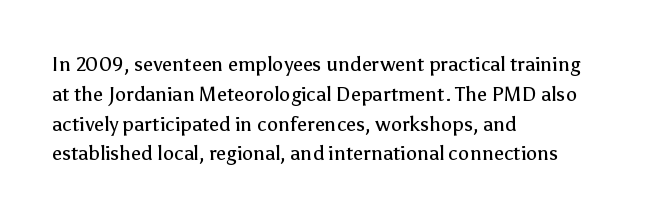
{"italic": "no", "bold": "no", "underline": "no", "align": "left", "line_spacing": "normal", "line_spacing_ratio": 1.49, "letter_spacing": "normal", "letter_spacing_em": 0.0, "glyph_px": 20}
